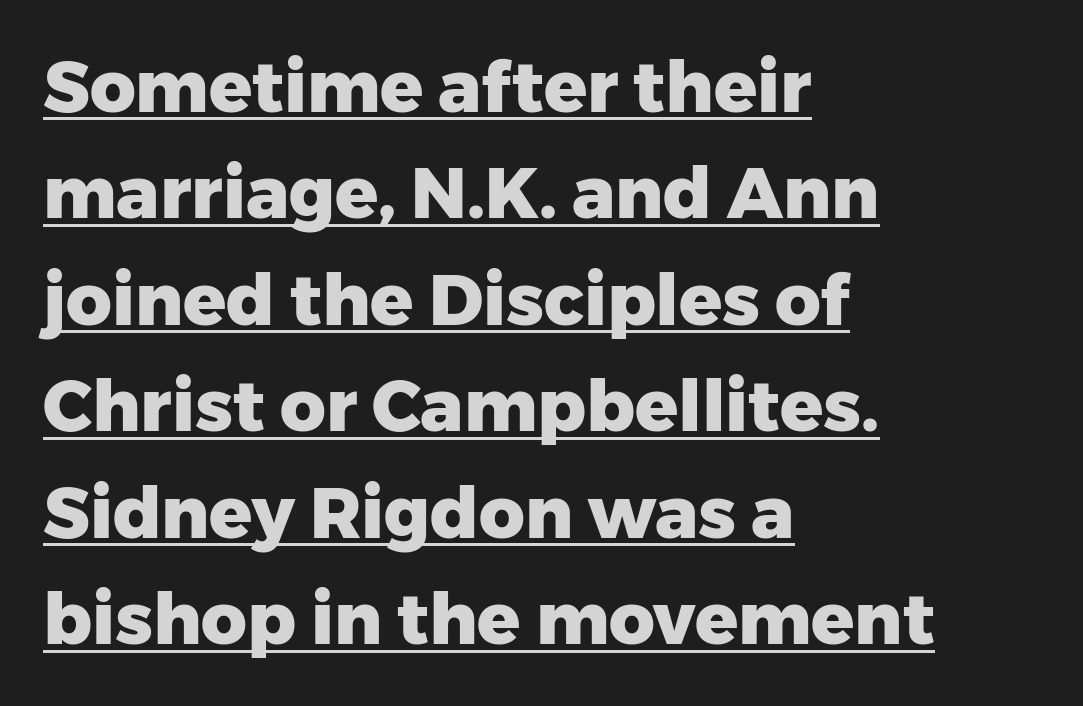
Q: Is the text bold? A: Yes.
Q: Is the text italic (slanted)? A: No, it is upright.
Q: Is the typeface a serif or a sans-serif typeface? A: Sans-serif.
Q: Is the text underlined? A: Yes.
Q: How is the paragraph aligned? A: Left-aligned.
Q: Is the spacing between letters normal or unusually wide? A: Normal.
Q: Is the spacing between lines tight, normal or loose? A: Normal.
Q: Width (condensed, normal, or wide)? A: Normal.
Q: Stroke contrast? A: Low.
Q: x-height? A: Medium.
Q: Monospaced? A: No.
